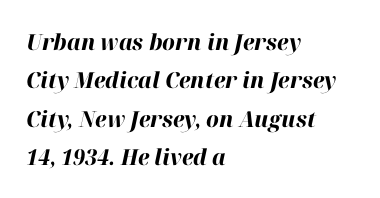
{"italic": "yes", "lean": "right", "slant_degrees": 12, "bold": "yes", "underline": "no", "align": "left", "line_spacing_ratio": 1.74, "letter_spacing": "normal", "letter_spacing_em": 0.0, "glyph_px": 22}
